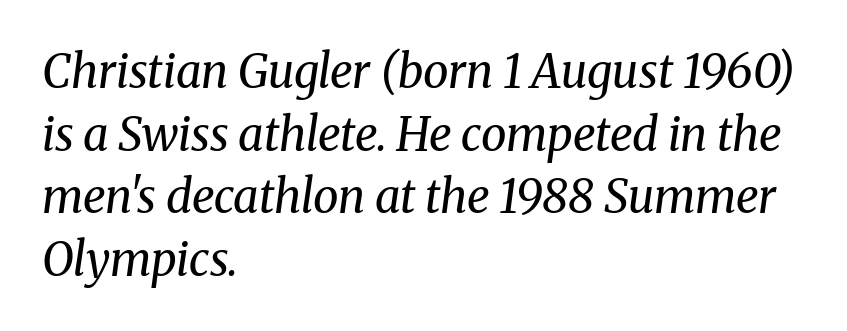
{"serif": "yes", "italic": "yes", "lean": "right", "slant_degrees": 8, "bold": "no", "weight": "regular", "width": "normal", "stroke_contrast": "medium", "x_height": "medium", "monospaced": "no", "underline": "no", "align": "left", "line_spacing": "normal", "line_spacing_ratio": 1.36, "letter_spacing": "normal", "letter_spacing_em": 0.0, "glyph_px": 46}
